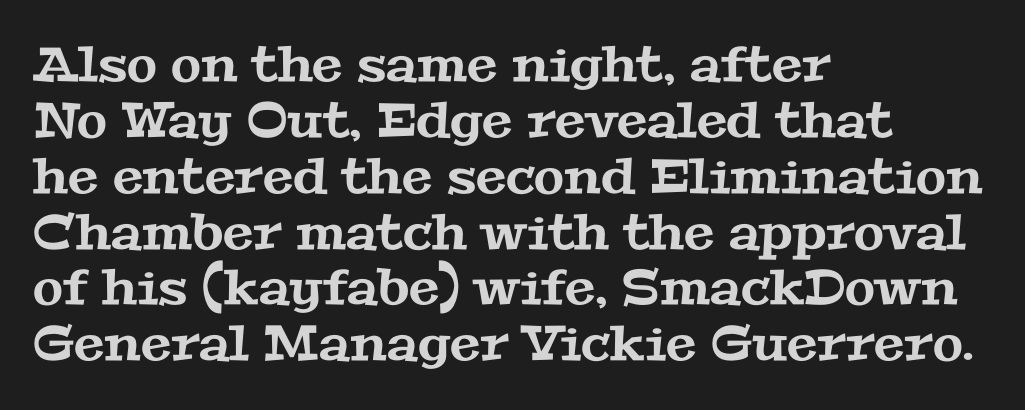
The compositor pushed each line to the left boundary. I'd call this a serif setting — the letters wear small feet. Compared with typical body copy, the letter spacing here is the same. Proportional: the letters do not fall into vertical columns.
